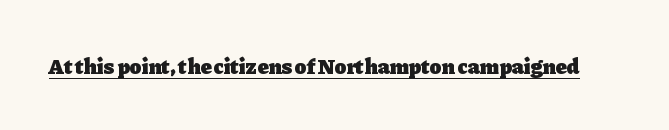
Q: Is the text bold? A: Yes.
Q: Is the text italic (slanted)? A: No, it is upright.
Q: Is the text underlined? A: Yes.
Q: Is the spacing between letters normal or unusually wide? A: Normal.
